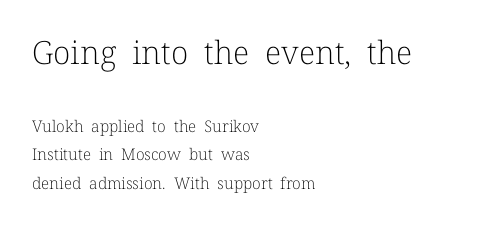
The image shows 32 px light serif type, upright; set left-aligned, line spacing 1.81x, normal letter spacing, not underlined; the first (top) block is 2.0x larger; low stroke contrast and a medium x-height.
